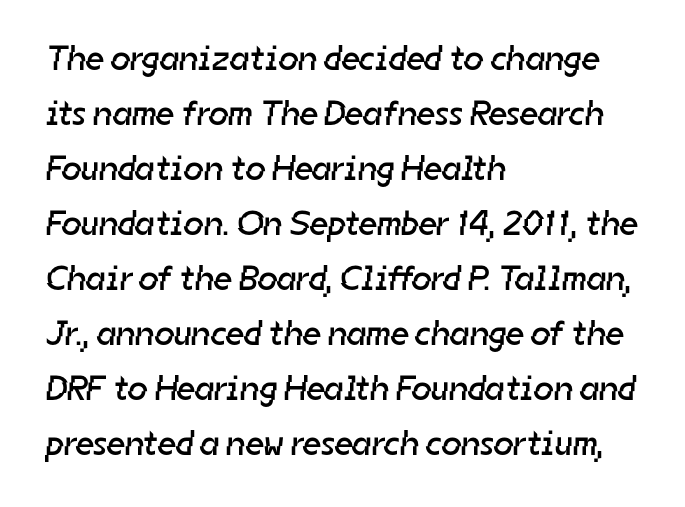
The image shows 35 px regular-weight sans-serif type; set left-aligned, normal line spacing (1.57x), normal letter spacing, not underlined; low stroke contrast and a medium x-height.
